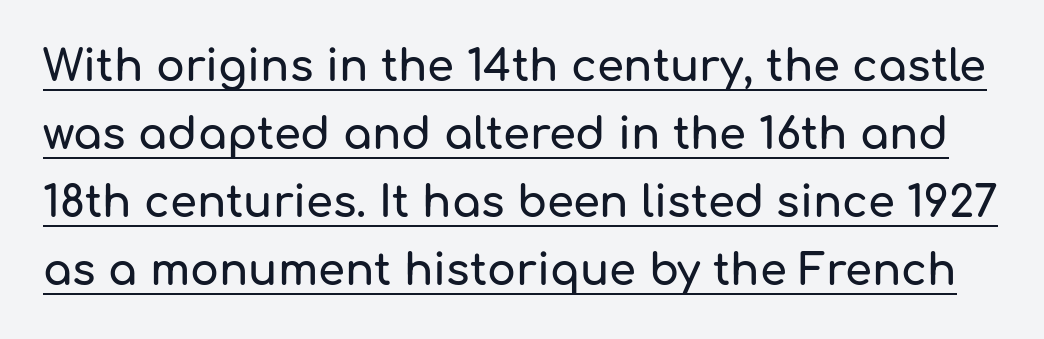
Q: Is the text italic (slanted)? A: No, it is upright.
Q: Is the typeface a serif or a sans-serif typeface? A: Sans-serif.
Q: Is the text underlined? A: Yes.
Q: Is the spacing between letters normal or unusually wide? A: Normal.
Q: Is the spacing between lines tight, normal or loose? A: Normal.
Q: Width (condensed, normal, or wide)? A: Normal.
Q: Stroke contrast? A: Low.
Q: x-height? A: Medium.
Q: Monospaced? A: No.
